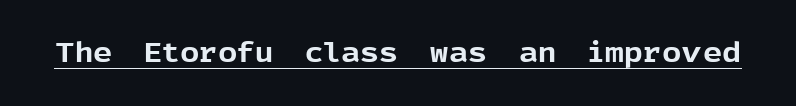
The image shows 27 px bold type, upright; set normal letter spacing, underlined.
